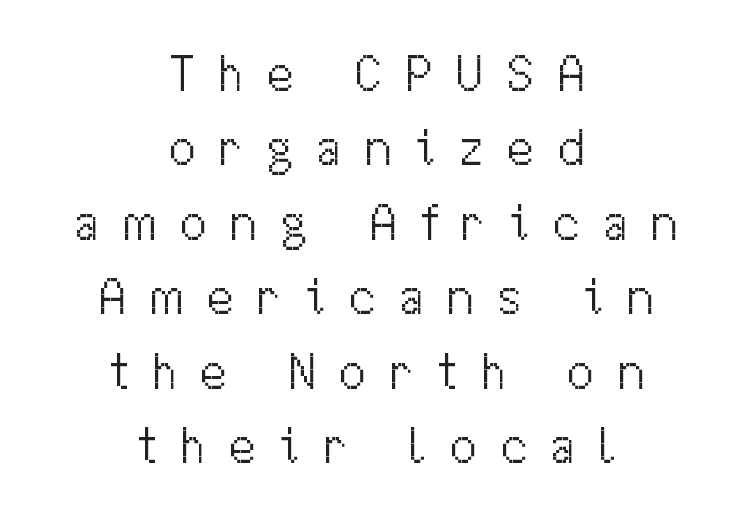
A typesetter would call this heavily tracked-out type. Is the stroke heavy? The answer is a plain regular-or-lighter. The line-height multiplier appears to be the usual default. Layout note: lines centered. Is this a fixed-width face? No — the glyphs have proportional, varying widths.
